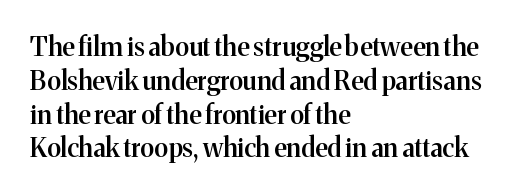
Look at the tracking — it's just the regular setting, nothing added. Line starts are locked; line ends wander. No word sits above an underline. The sample has been set in demibold, a notch under bold.
